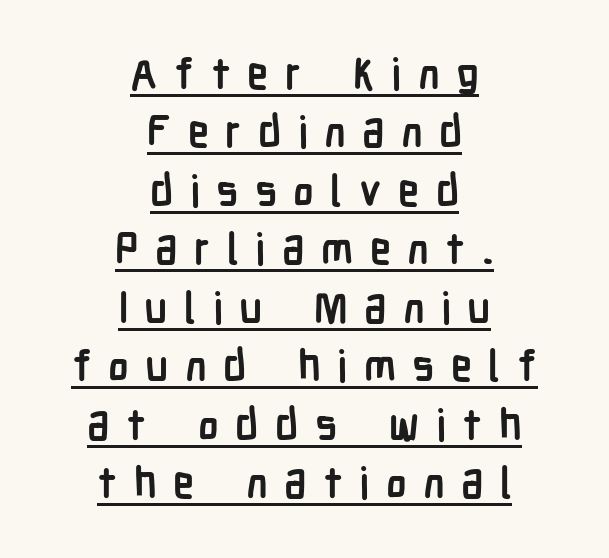
{"serif": "no", "italic": "no", "bold": "yes", "weight": "semibold", "width": "condensed", "stroke_contrast": "low", "x_height": "medium", "monospaced": "no", "underline": "yes", "align": "center", "line_spacing": "normal", "line_spacing_ratio": 1.36, "letter_spacing": "wide", "letter_spacing_em": 0.38, "glyph_px": 43}
